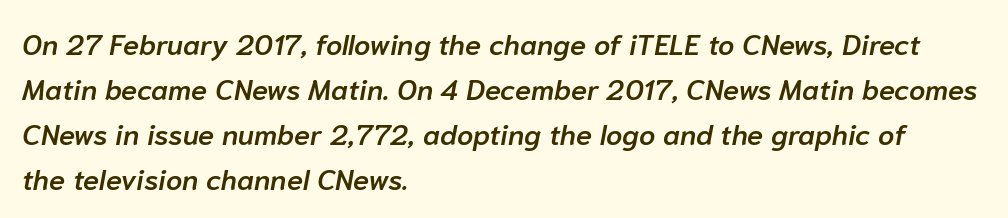
{"italic": "yes", "lean": "right", "slant_degrees": 10, "bold": "semi", "weight": "semibold", "width": "normal", "stroke_contrast": "low", "x_height": "medium", "monospaced": "no", "underline": "no", "align": "left", "line_spacing": "normal", "line_spacing_ratio": 1.55, "letter_spacing": "normal", "letter_spacing_em": 0.0, "glyph_px": 29}
